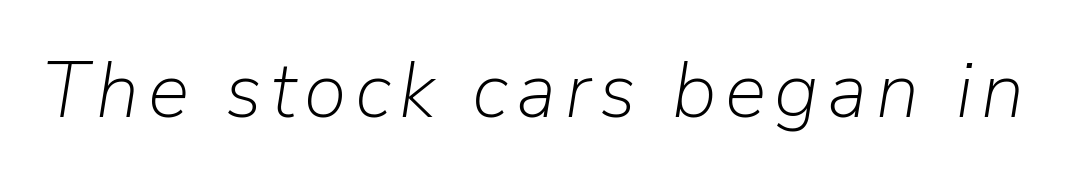
The whole block is typeset with a tilt. Stems here are at most as thick as an everyday book face. Each letter keeps its own natural width here, so spacing adapts to shape. Lines of text with bare space underneath.
